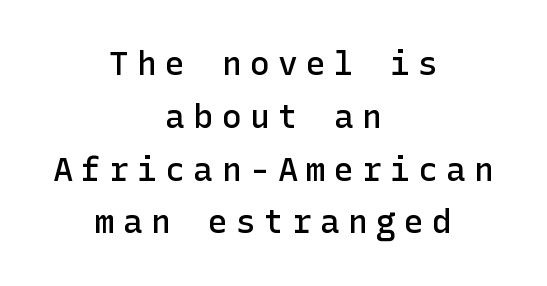
Q: Is the text bold? A: Semi-bold.
Q: Is the text italic (slanted)? A: No, it is upright.
Q: Is the typeface a serif or a sans-serif typeface? A: Sans-serif.
Q: Is the text underlined? A: No.
Q: How is the paragraph aligned? A: Centered.
Q: Is the spacing between letters normal or unusually wide? A: Unusually wide.
Q: Is the spacing between lines tight, normal or loose? A: Normal.
Q: Width (condensed, normal, or wide)? A: Normal.
Q: Stroke contrast? A: Low.
Q: x-height? A: Medium.
